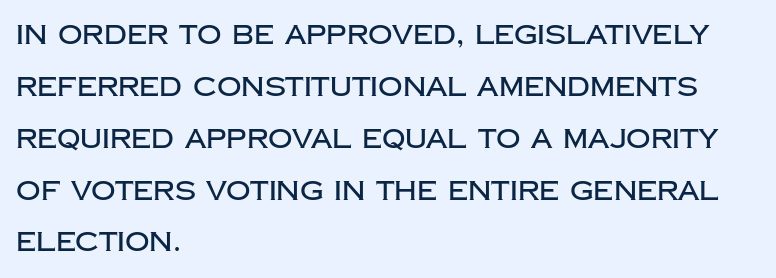
This is roman type, the default non-slanted kind. Leftover space on each line is placed entirely after the last word. The gap between lines stays unmarked. This rendering leaves character spacing at its baseline value. The leading is generous, giving the passage an open texture.
